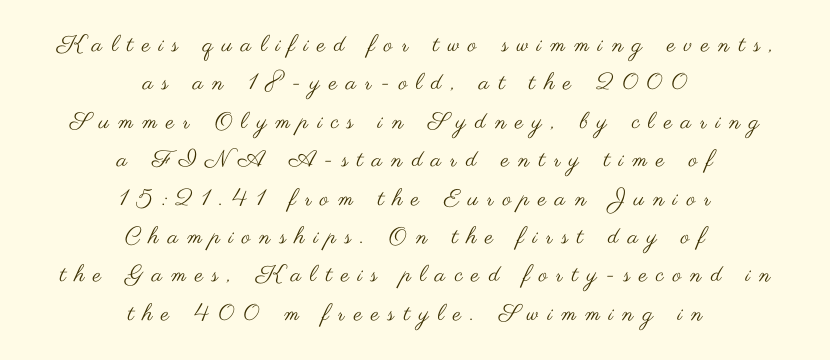
The image shows 23 px text type; set centered, normal line spacing (1.67x), unusually wide letter spacing (+0.39 em), not underlined.
